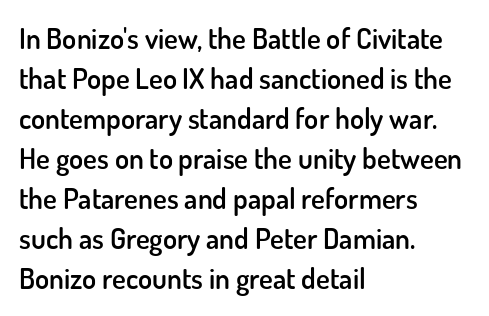
A fair bit of extra ink — the face is semibold, not bold. Vertical spacing — default. The letterforms sit shoulder to shoulder at normal distance. The rag falls on the right side of this text block.
